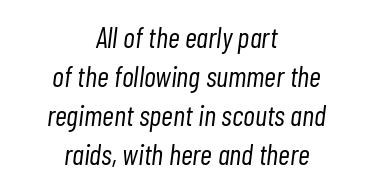
Q: Is the text bold? A: No.
Q: Is the text italic (slanted)? A: Yes, it leans right by about 7 degrees.
Q: Is the text underlined? A: No.
Q: How is the paragraph aligned? A: Centered.
Q: Is the spacing between letters normal or unusually wide? A: Normal.
Q: Is the spacing between lines tight, normal or loose? A: Normal.
Q: Width (condensed, normal, or wide)? A: Condensed.
Q: Stroke contrast? A: Low.
Q: x-height? A: Medium.
Q: Monospaced? A: No.
